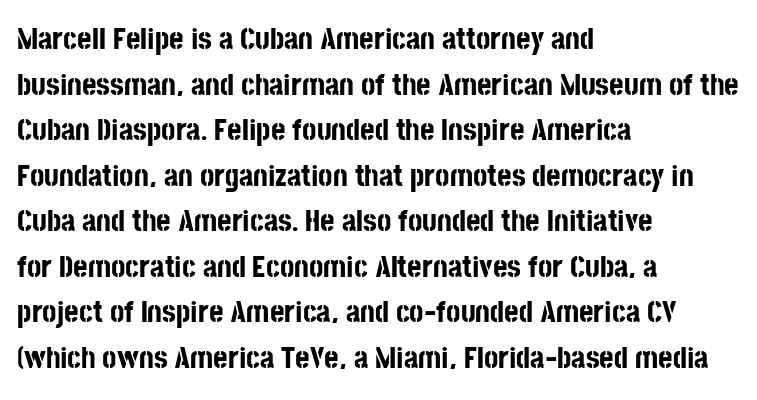
The font's upright variant was chosen for this text. The gaps between neighbouring characters are ordinary and unremarkable. Character widths vary here, with narrow letters taking less room than wide ones. The characters look thick and weighty, a clear bold. The rag falls on the right side of this text block. Bare-footed words on every line.
